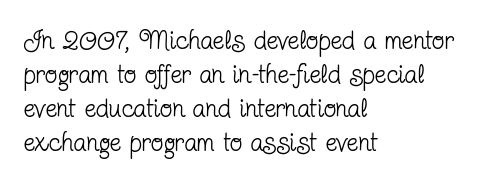
The image shows 26 px text type, upright; set left-aligned, normal line spacing (1.31x), normal letter spacing, not underlined.
